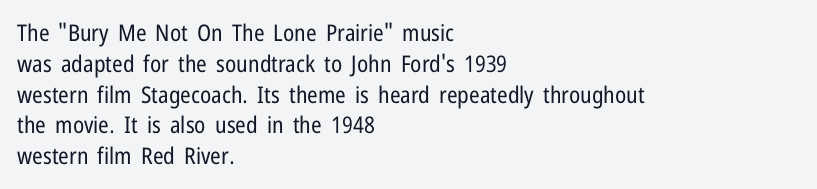
The image shows 23 px text type, upright; set left-aligned, normal line spacing (1.34x), normal letter spacing, not underlined.
